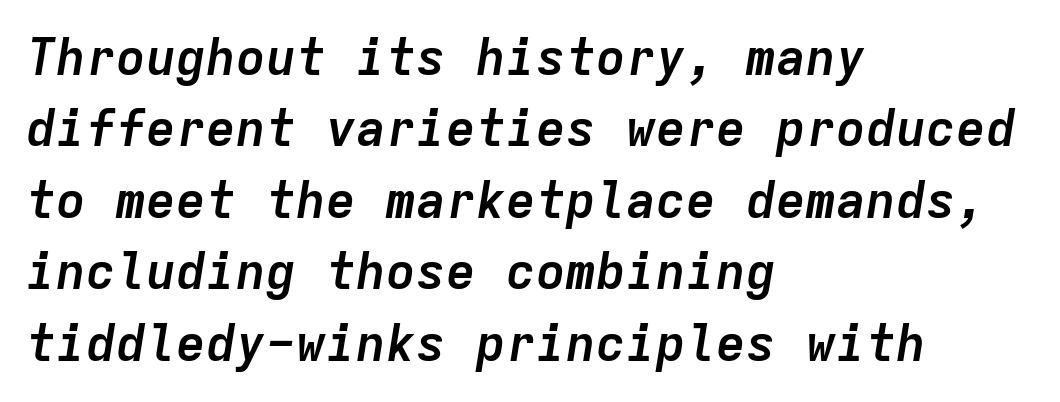
{"italic": "yes", "lean": "right", "slant_degrees": 9, "bold": "yes", "weight": "semibold", "width": "normal", "stroke_contrast": "low", "x_height": "medium", "monospaced": "yes", "underline": "no", "align": "left", "line_spacing": "normal", "line_spacing_ratio": 1.43, "letter_spacing": "normal", "letter_spacing_em": 0.0, "glyph_px": 50}
